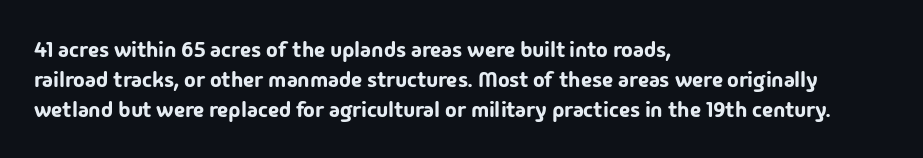
Decoration check: the copy has no underline. A roman cut, with each character standing at attention. The line-height multiplier appears to be the usual default. In CSS terms this would be text-align: left. Words appear dense and cohesive because spacing is normal.
